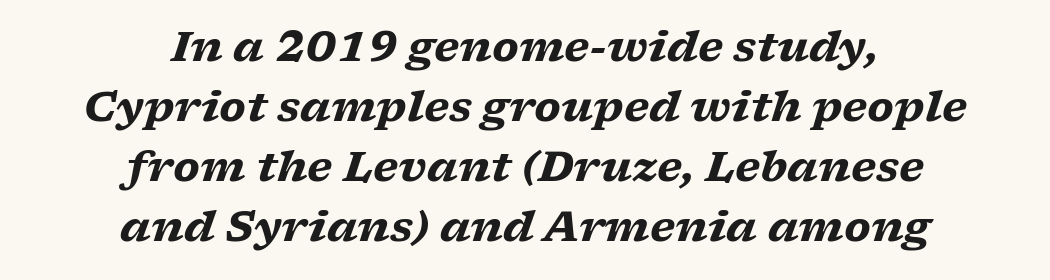
Q: Is the text bold? A: Yes.
Q: Is the text italic (slanted)? A: Yes, it leans right by about 17 degrees.
Q: Is the typeface a serif or a sans-serif typeface? A: Serif.
Q: Is the text underlined? A: No.
Q: How is the paragraph aligned? A: Centered.
Q: Is the spacing between letters normal or unusually wide? A: Normal.
Q: Is the spacing between lines tight, normal or loose? A: Normal.
Q: Width (condensed, normal, or wide)? A: Wide.
Q: Stroke contrast? A: Low.
Q: x-height? A: Medium.
Q: Monospaced? A: No.
